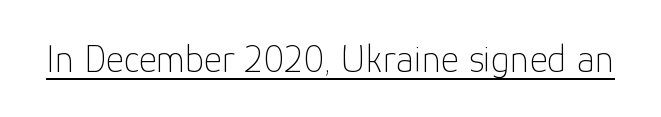
The rendering uses natural spacing where letterforms have individual widths. In terms of letterspacing, this is plain default setting. I'd call this a sans setting — the letters go barefoot. In designer terms, the underline attribute is active on this setting. When letters stand straight like this, we call the style roman or upright. Bold? No — there's no thickening of the strokes.
